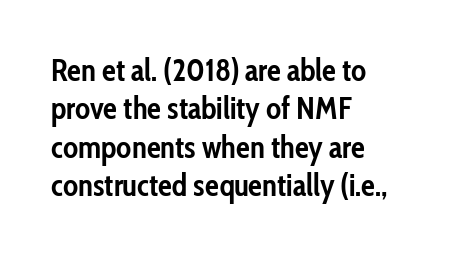
Q: Is the text bold? A: Yes.
Q: Is the text italic (slanted)? A: No, it is upright.
Q: Is the typeface a serif or a sans-serif typeface? A: Sans-serif.
Q: Is the text underlined? A: No.
Q: How is the paragraph aligned? A: Left-aligned.
Q: Is the spacing between letters normal or unusually wide? A: Normal.
Q: Width (condensed, normal, or wide)? A: Condensed.
Q: Stroke contrast? A: Low.
Q: x-height? A: Medium.
Q: Monospaced? A: No.
